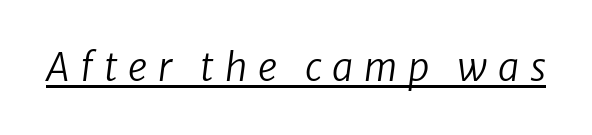
A baseline rule has been typeset under these characters. Do the characters align in a grid? No, the font is proportional. Ink coverage per letter is moderate at most. Glyph-to-glyph distance is far greater than everyday printed text.
